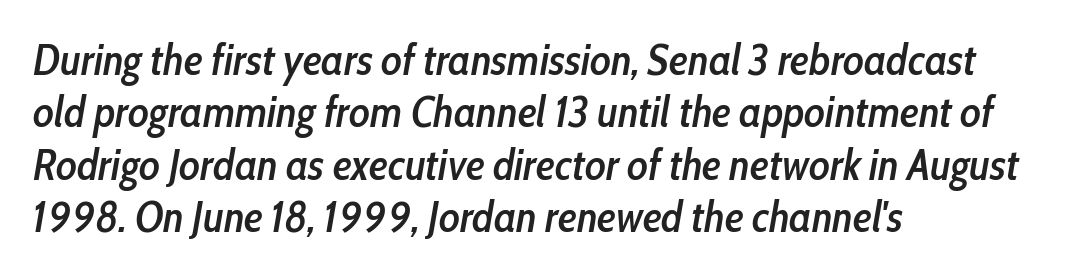
{"italic": "yes", "lean": "right", "slant_degrees": 10, "bold": "semi", "weight": "semibold", "width": "condensed", "stroke_contrast": "low", "x_height": "medium", "monospaced": "no", "underline": "no", "align": "left", "line_spacing_ratio": 1.22, "letter_spacing": "normal", "letter_spacing_em": 0.0, "glyph_px": 43}
